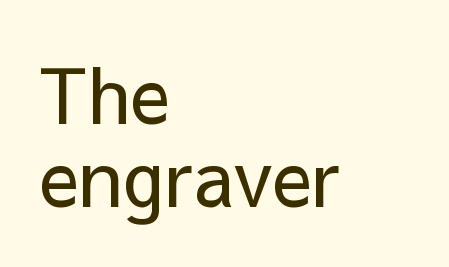
{"serif": "no", "italic": "no", "bold": "no", "weight": "regular", "width": "normal", "stroke_contrast": "low", "x_height": "medium", "monospaced": "no", "underline": "no", "align": "left", "line_spacing": "tight", "line_spacing_ratio": 1.09, "letter_spacing": "normal", "letter_spacing_em": 0.0, "glyph_px": 76}
